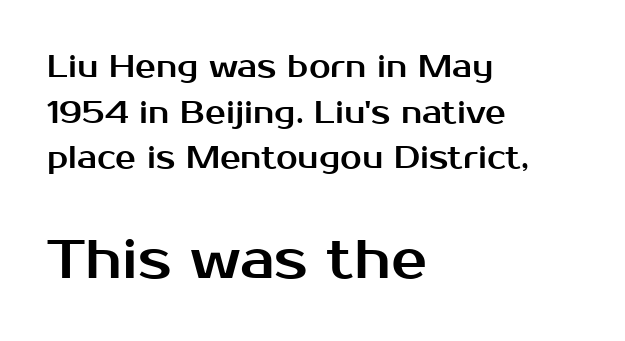
The image shows 54 px sans-serif type, upright; set left-aligned, normal line spacing (1.47x), normal letter spacing, not underlined; the second (bottom) block is 1.74x larger; medium stroke contrast and a medium x-height.
